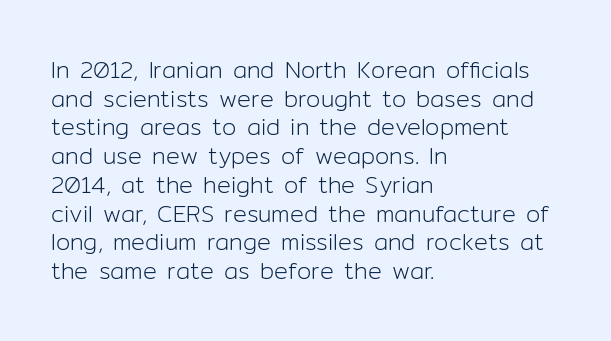
The image shows 23 px text type, upright; set left-aligned, normal line spacing (1.25x), normal letter spacing, not underlined.
